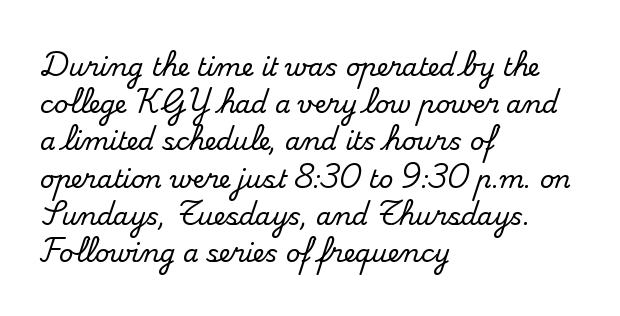
Q: Is the text italic (slanted)? A: Yes.
Q: Is the text underlined? A: No.
Q: How is the paragraph aligned? A: Left-aligned.
Q: Is the spacing between letters normal or unusually wide? A: Normal.
Q: Is the spacing between lines tight, normal or loose? A: Normal.
